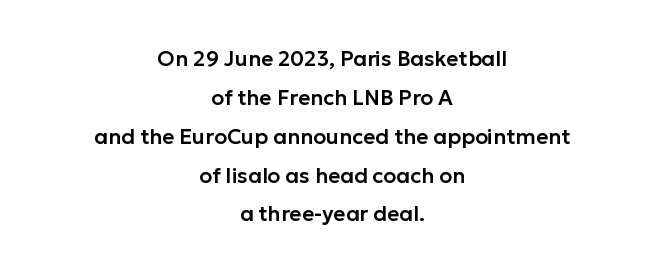
{"italic": "no", "underline": "no", "align": "center", "line_spacing_ratio": 1.85, "letter_spacing": "normal", "letter_spacing_em": 0.0, "glyph_px": 21}
